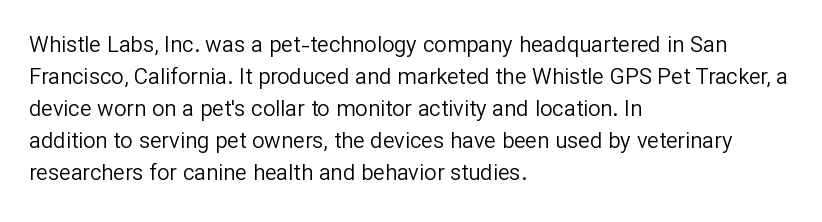
The image shows 22 px text type, upright; set left-aligned, normal line spacing (1.46x), normal letter spacing, not underlined.
